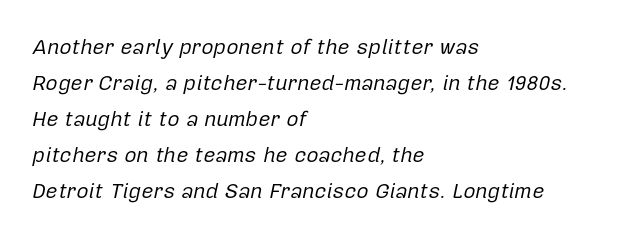
{"italic": "yes", "lean": "right", "slant_degrees": 12, "bold": "no", "underline": "no", "align": "left", "line_spacing_ratio": 1.72, "letter_spacing": "normal", "letter_spacing_em": 0.0, "glyph_px": 21}
